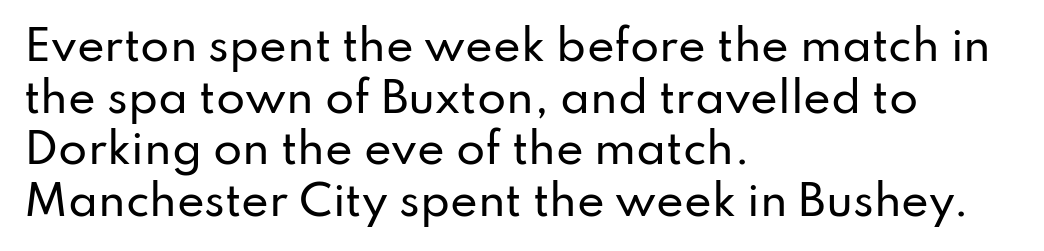
The axis of the letterforms is exactly vertical. Standard letterfit; no display-style spreading of the glyphs. This sample uses a sans-serif face. Each letter keeps its own natural width here, so spacing adapts to shape.
